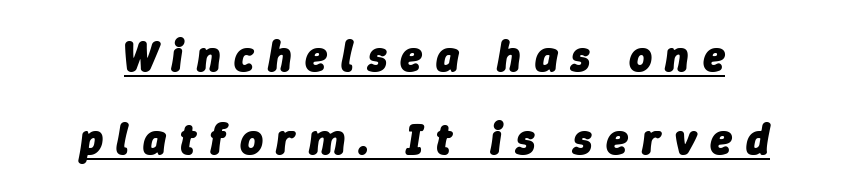
{"italic": "yes", "lean": "right", "slant_degrees": 9, "bold": "yes", "weight": "heavy", "width": "normal", "stroke_contrast": "low", "x_height": "medium", "monospaced": "no", "underline": "yes", "line_spacing_ratio": 1.88, "letter_spacing": "wide", "letter_spacing_em": 0.31, "glyph_px": 44}
